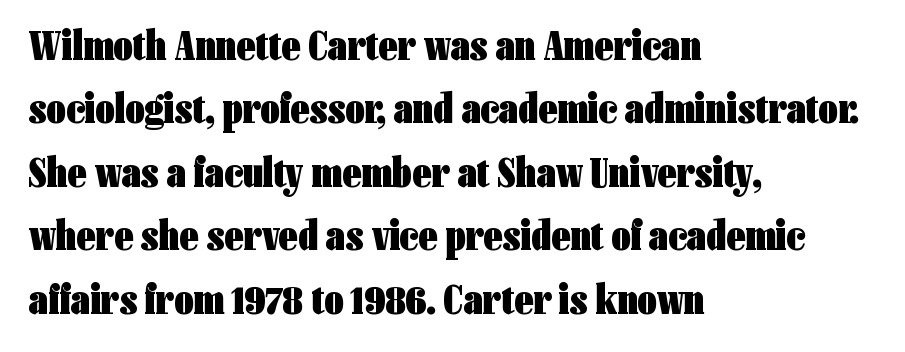
Q: Is the text bold? A: Yes.
Q: Is the text italic (slanted)? A: No, it is upright.
Q: Is the typeface a serif or a sans-serif typeface? A: Sans-serif.
Q: Is the text underlined? A: No.
Q: How is the paragraph aligned? A: Left-aligned.
Q: Is the spacing between letters normal or unusually wide? A: Normal.
Q: Is the spacing between lines tight, normal or loose? A: Normal.
Q: Width (condensed, normal, or wide)? A: Condensed.
Q: Stroke contrast? A: Low.
Q: x-height? A: Medium.
Q: Monospaced? A: No.
